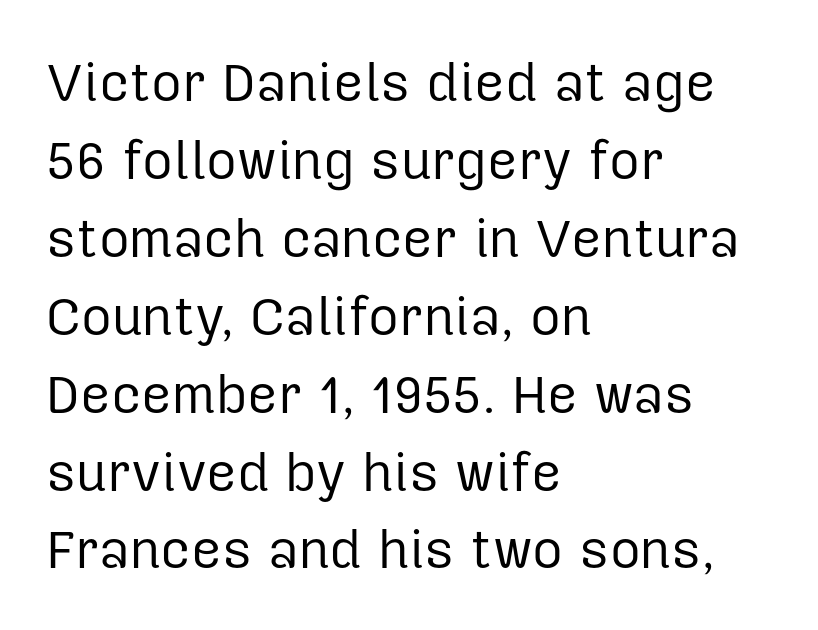
{"serif": "no", "italic": "no", "bold": "no", "weight": "regular", "width": "normal", "stroke_contrast": "low", "x_height": "medium", "monospaced": "no", "underline": "no", "align": "left", "line_spacing": "normal", "line_spacing_ratio": 1.47, "letter_spacing": "normal", "letter_spacing_em": 0.0, "glyph_px": 53}
